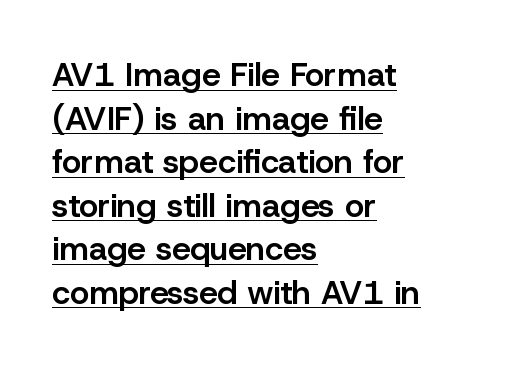
Q: Is the text bold? A: Semi-bold.
Q: Is the text italic (slanted)? A: No, it is upright.
Q: Is the typeface a serif or a sans-serif typeface? A: Sans-serif.
Q: Is the text underlined? A: Yes.
Q: How is the paragraph aligned? A: Left-aligned.
Q: Is the spacing between letters normal or unusually wide? A: Normal.
Q: Is the spacing between lines tight, normal or loose? A: Normal.
Q: Width (condensed, normal, or wide)? A: Normal.
Q: Stroke contrast? A: Low.
Q: x-height? A: Medium.
Q: Monospaced? A: No.
